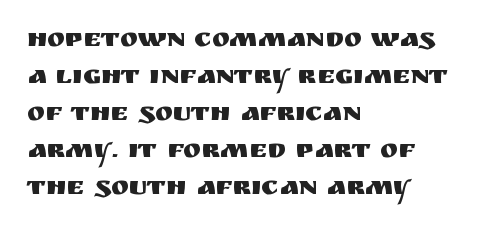
{"italic": "no", "underline": "no", "align": "left", "line_spacing": "normal", "line_spacing_ratio": 1.37, "letter_spacing": "normal", "letter_spacing_em": 0.0, "glyph_px": 27}
